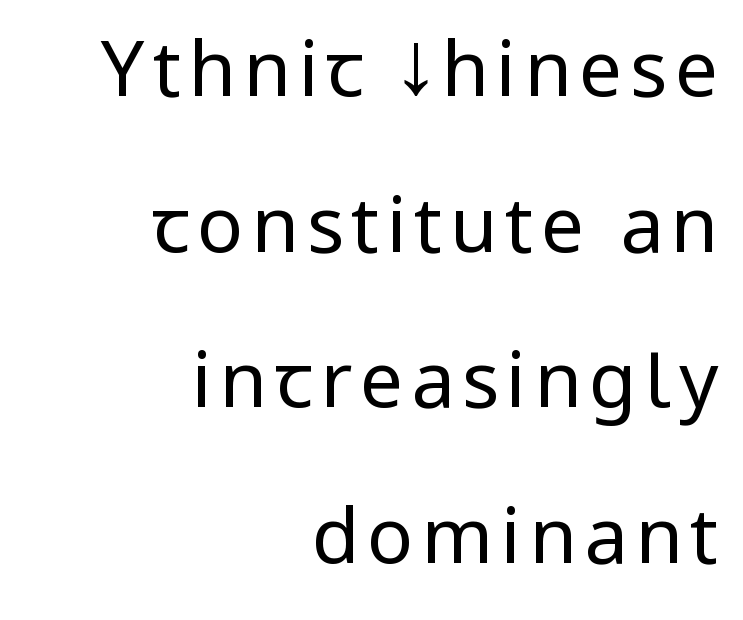
The image shows 77 px regular-weight, condensed sans-serif type, upright; set right-aligned, loose line spacing (2.02x), not underlined; low stroke contrast and a large x-height.
